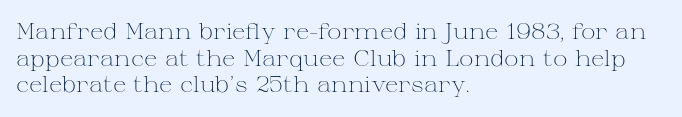
The image shows 22 px text type, upright; set left-aligned, line spacing 1.21x, normal letter spacing, not underlined.
